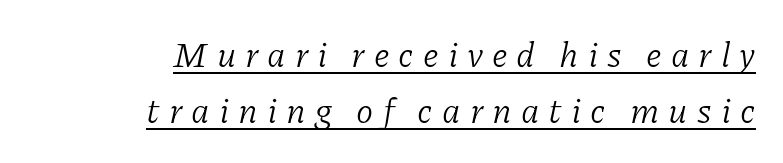
Q: Is the text bold? A: No.
Q: Is the text italic (slanted)? A: Yes, it leans right by about 11 degrees.
Q: Is the typeface a serif or a sans-serif typeface? A: Serif.
Q: Is the text underlined? A: Yes.
Q: How is the paragraph aligned? A: Right-aligned.
Q: Is the spacing between letters normal or unusually wide? A: Unusually wide.
Q: Is the spacing between lines tight, normal or loose? A: Normal.
Q: Width (condensed, normal, or wide)? A: Normal.
Q: Stroke contrast? A: Low.
Q: x-height? A: Medium.
Q: Monospaced? A: No.
